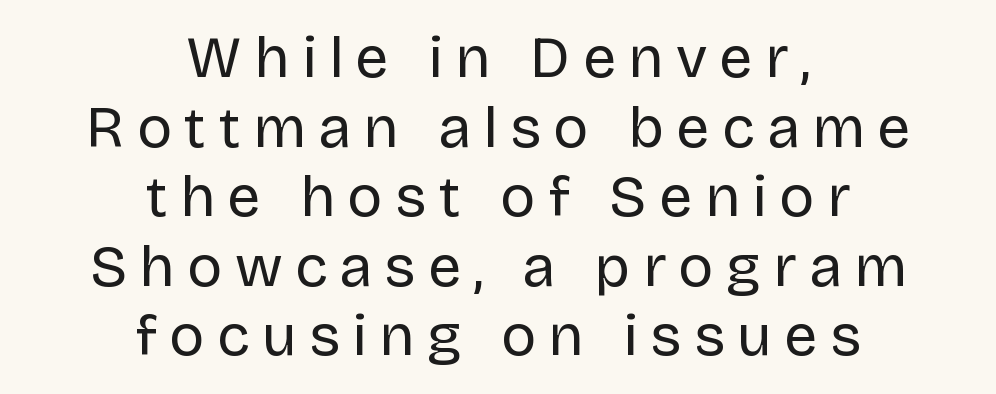
The image shows 59 px regular-weight sans-serif type, upright; set centered, line spacing 1.18x, unusually wide letter spacing (+0.21 em), not underlined; low stroke contrast and a large x-height.
